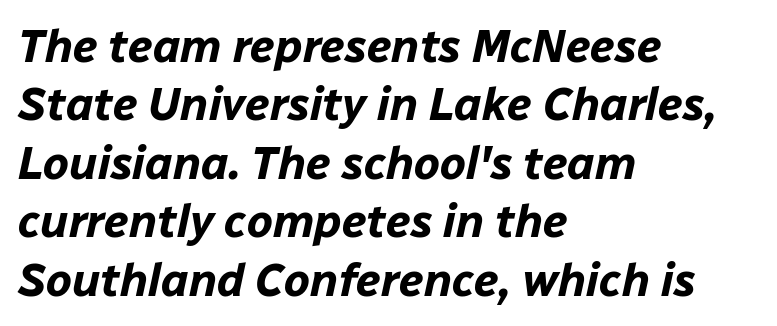
Summary of vertical rhythm: regular, with standard interline spacing. The glyphs look as if they've been sheared to an angle. Does the weight exceed regular? Yes, all the way to bold. This sample uses plain, unmodified letter spacing. The face used here is proportionally spaced, like ordinary book or web type. If you drew a ruler down the left edge, every line would touch it.
